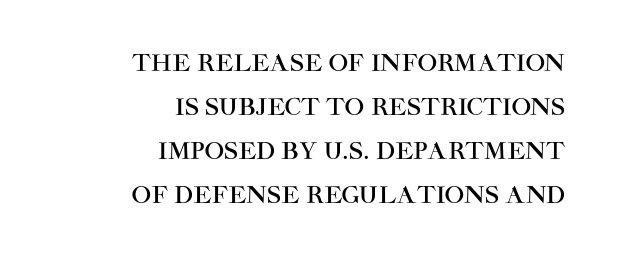
Q: Is the text italic (slanted)? A: No, it is upright.
Q: Is the text underlined? A: No.
Q: How is the paragraph aligned? A: Right-aligned.
Q: Is the spacing between letters normal or unusually wide? A: Normal.
Q: Is the spacing between lines tight, normal or loose? A: Loose.
